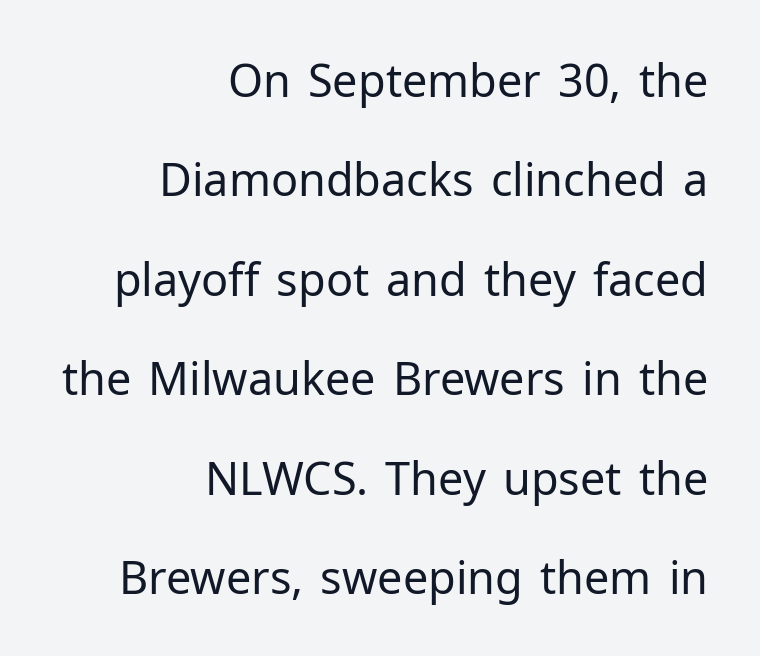
Q: Is the text bold? A: No.
Q: Is the text italic (slanted)? A: No, it is upright.
Q: Is the typeface a serif or a sans-serif typeface? A: Sans-serif.
Q: Is the text underlined? A: No.
Q: How is the paragraph aligned? A: Right-aligned.
Q: Is the spacing between letters normal or unusually wide? A: Normal.
Q: Is the spacing between lines tight, normal or loose? A: Loose.
Q: Width (condensed, normal, or wide)? A: Normal.
Q: Stroke contrast? A: Low.
Q: x-height? A: Medium.
Q: Monospaced? A: No.
